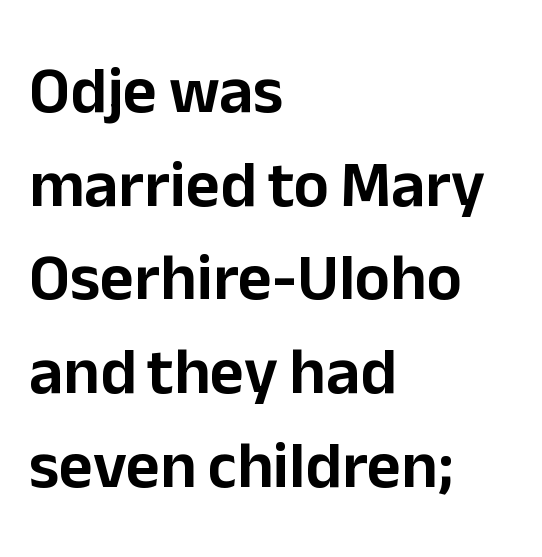
{"serif": "no", "italic": "no", "width": "normal", "stroke_contrast": "low", "x_height": "medium", "monospaced": "no", "underline": "no", "align": "left", "line_spacing": "normal", "line_spacing_ratio": 1.42, "letter_spacing": "normal", "letter_spacing_em": 0.0, "glyph_px": 66}
